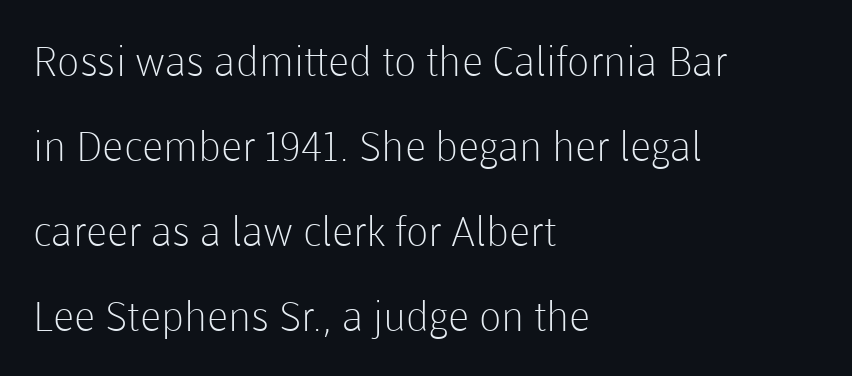
Is this a fixed-width face? No — the glyphs have proportional, varying widths. Italic: no, the glyphs are upright roman. Compared with a typical body face, this is equally light or lighter still. Compared with a centered layout, this one pins lines to the left instead. The string is rendered with underlining switched off.
